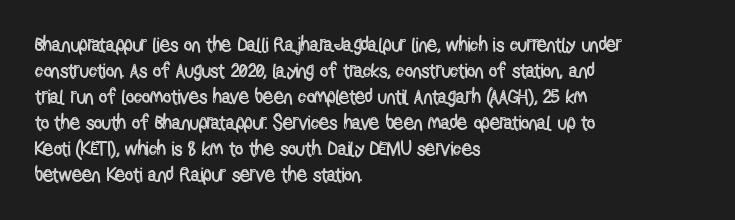
{"italic": "no", "underline": "no", "align": "left", "line_spacing": "normal", "line_spacing_ratio": 1.3, "letter_spacing": "normal", "letter_spacing_em": 0.0, "glyph_px": 20}
